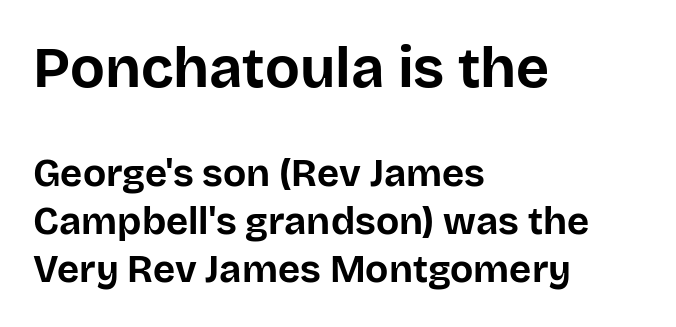
Q: Is the text bold? A: Yes.
Q: Is the text italic (slanted)? A: No, it is upright.
Q: Is the typeface a serif or a sans-serif typeface? A: Sans-serif.
Q: Is the text underlined? A: No.
Q: How is the paragraph aligned? A: Left-aligned.
Q: Is the spacing between letters normal or unusually wide? A: Normal.
Q: Is the spacing between lines tight, normal or loose? A: Normal.
Q: Which block of text is set in a larger size, the first (top) or the second (bottom)? A: The first (top) one.
Q: Width (condensed, normal, or wide)? A: Normal.
Q: Stroke contrast? A: Low.
Q: x-height? A: Large.
Q: Monospaced? A: No.
